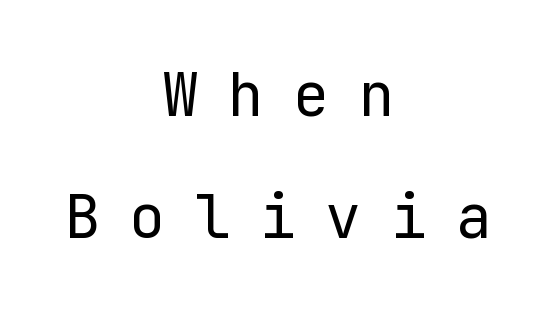
The image shows 60 px regular-weight sans-serif type, upright; set centered, loose line spacing (2.03x), unusually wide letter spacing (+0.49 em), not underlined; low stroke contrast and a medium x-height.
